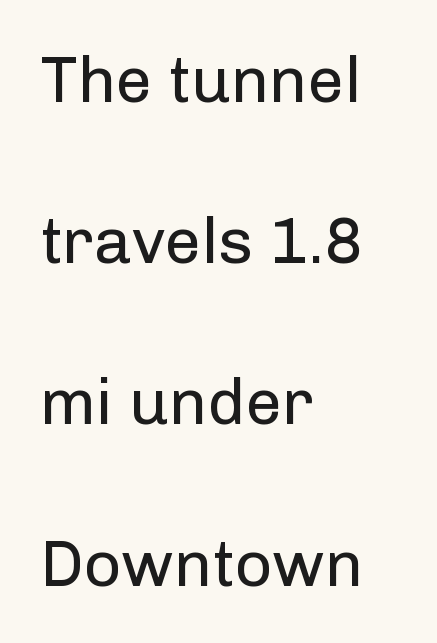
{"serif": "no", "italic": "no", "bold": "no", "weight": "regular", "width": "normal", "stroke_contrast": "low", "x_height": "medium", "monospaced": "no", "underline": "no", "align": "left", "line_spacing": "loose", "line_spacing_ratio": 2.48, "letter_spacing": "normal", "letter_spacing_em": 0.0, "glyph_px": 65}
